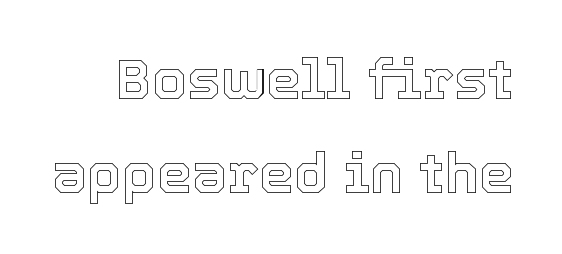
Q: Is the text italic (slanted)? A: No, it is upright.
Q: Is the text underlined? A: No.
Q: Is the spacing between letters normal or unusually wide? A: Normal.
Q: Is the spacing between lines tight, normal or loose? A: Normal.
Q: Width (condensed, normal, or wide)? A: Normal.
Q: x-height? A: Medium.
Q: Monospaced? A: No.
